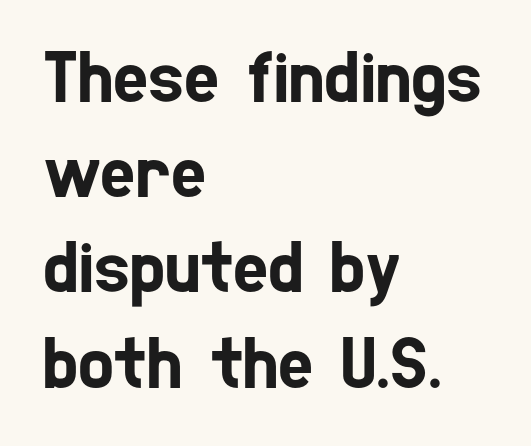
{"serif": "no", "width": "condensed", "stroke_contrast": "low", "x_height": "medium", "monospaced": "no", "underline": "no", "align": "left", "line_spacing": "normal", "line_spacing_ratio": 1.27, "letter_spacing": "normal", "letter_spacing_em": 0.0, "glyph_px": 75}
